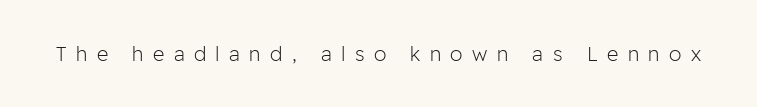
The area under the type is left untouched. Upright lettering throughout. The face looks like a standard text weight, possibly lighter. Honestly, the letter spacing is so wide it's the main thing you notice.
